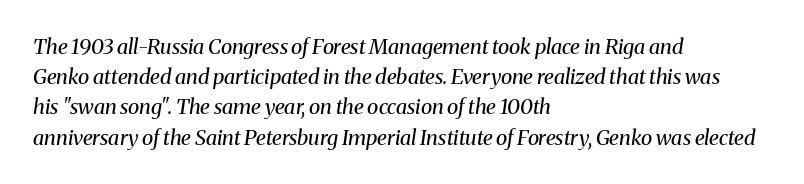
The image shows 21 px text type, italic (leaning right); set left-aligned, normal line spacing (1.44x), normal letter spacing, not underlined.
